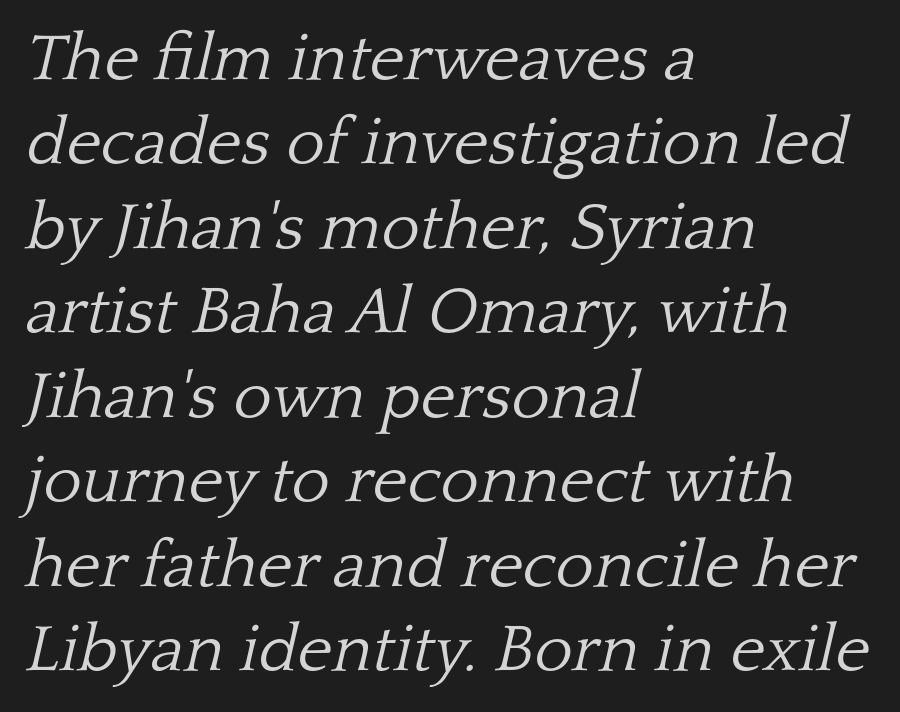
{"serif": "yes", "italic": "yes", "lean": "right", "slant_degrees": 13, "bold": "no", "weight": "light", "width": "normal", "stroke_contrast": "low", "x_height": "medium", "monospaced": "no", "underline": "no", "align": "left", "line_spacing": "normal", "line_spacing_ratio": 1.28, "letter_spacing": "normal", "letter_spacing_em": 0.0, "glyph_px": 66}
